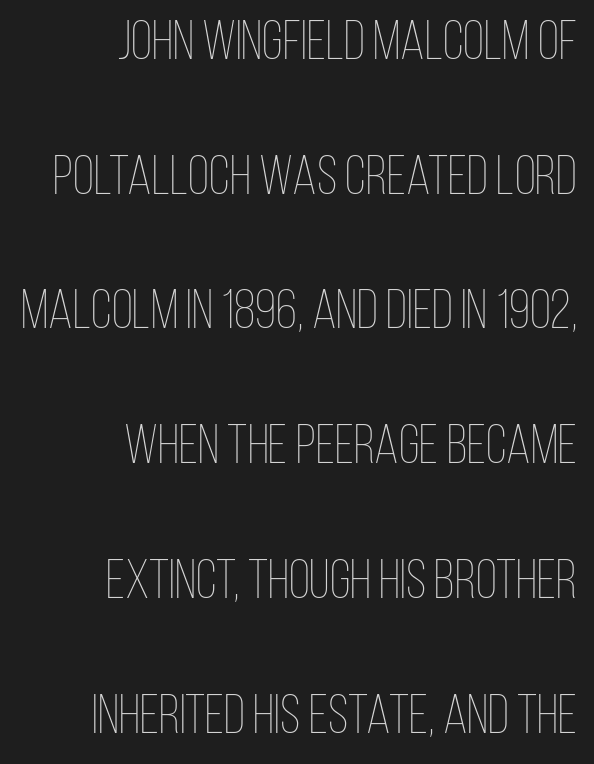
The image shows 55 px thin, condensed type, upright; set right-aligned, loose line spacing (2.45x), normal letter spacing, not underlined; low stroke contrast and a large x-height.
